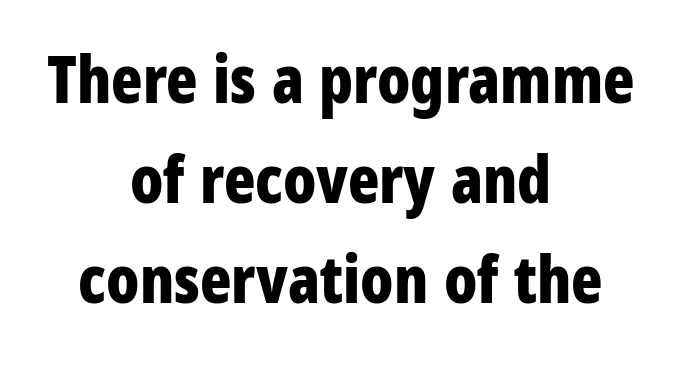
The image shows 65 px bold, condensed sans-serif type, upright; set centered, normal line spacing (1.54x), normal letter spacing, not underlined; low stroke contrast and a large x-height.
